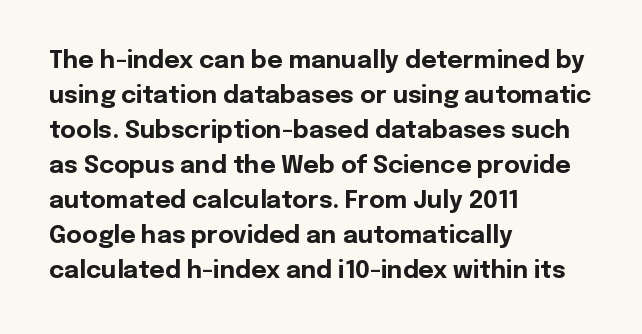
A classic flush-left, rag-right setting is used for this passage. The strokes are fattened all the way to bold. Plain, unruled lines of type. Tracking value appears to be zero — textbook default spacing.
